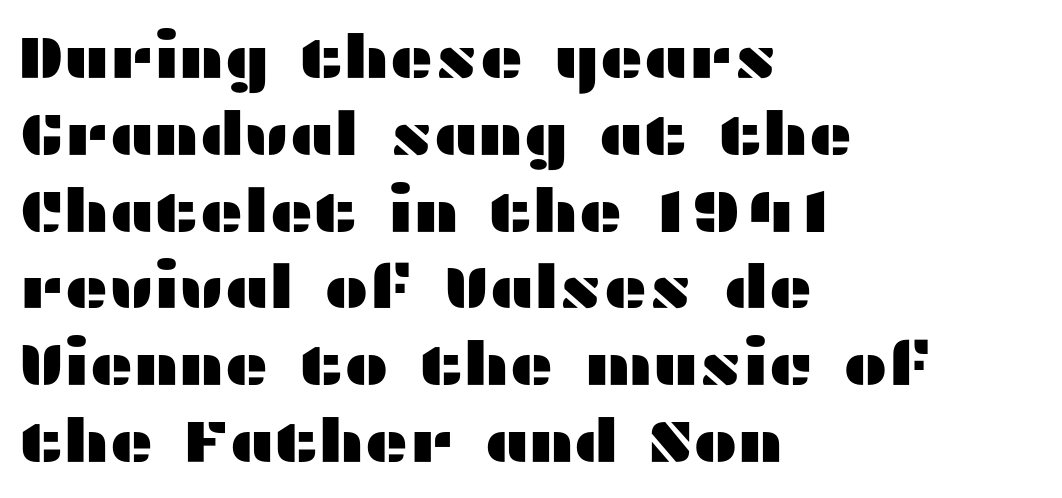
Q: Is the text italic (slanted)? A: No, it is upright.
Q: Is the typeface a serif or a sans-serif typeface? A: Sans-serif.
Q: Is the text underlined? A: No.
Q: How is the paragraph aligned? A: Left-aligned.
Q: Is the spacing between letters normal or unusually wide? A: Normal.
Q: Is the spacing between lines tight, normal or loose? A: Normal.
Q: Width (condensed, normal, or wide)? A: Wide.
Q: Stroke contrast? A: Medium.
Q: x-height? A: Medium.
Q: Monospaced? A: No.
